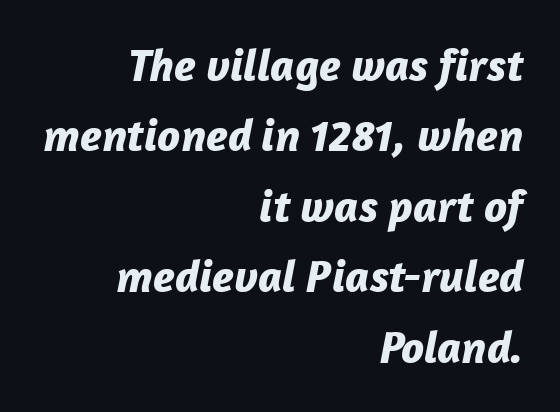
The typesetter chose a ragged-left arrangement here. Words float on clear page, feet unadorned. It's the slanting kind of type. Think of a printed novel: that variable character pitch is what you see here. Heavy-handed strokes throughout: this text is bold. Reading down the column, the eye jumps a familiar distance to each next line.
